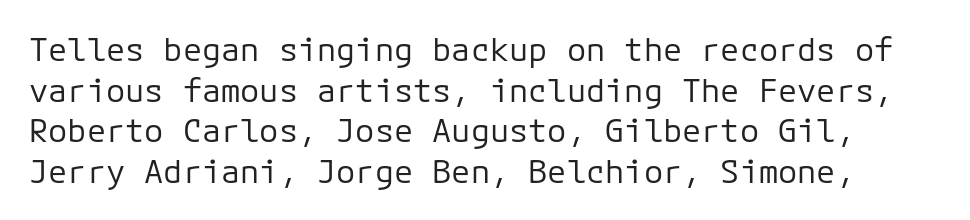
The image shows 32 px regular-weight sans-serif type, upright, monospaced; set normal line spacing (1.27x), normal letter spacing, not underlined; low stroke contrast and a medium x-height.
